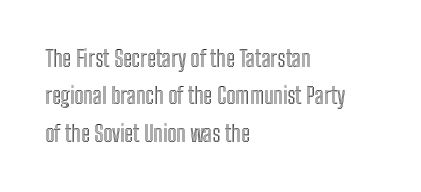
A typesetter would call this zero additional tracking. The string is rendered with underlining switched off. The vertical gap from one line to the next is medium. A typesetter would mark this as roman, not italic.
